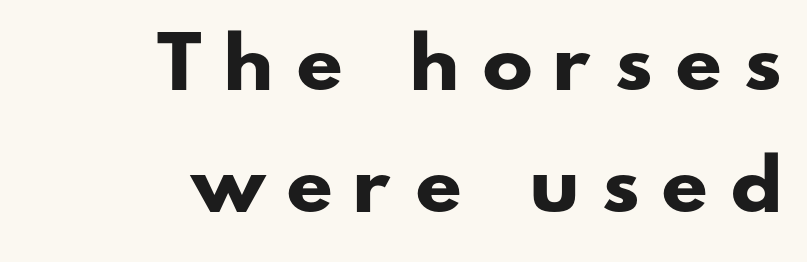
This sample uses a sans-serif face. Nobody drew a line under any word here. Each letter keeps its own natural width here, so spacing adapts to shape. Compared with a flush-left layout, this one pins lines to the opposite, right side. Compared with typical body copy, the letter spacing here is much looser.
